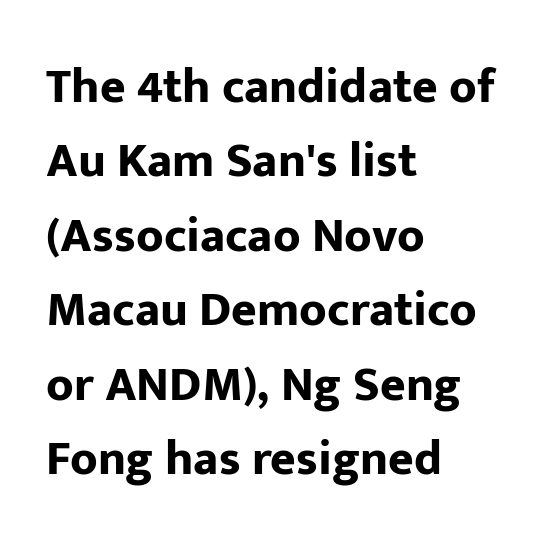
{"serif": "no", "italic": "no", "bold": "yes", "weight": "bold", "width": "normal", "stroke_contrast": "low", "x_height": "medium", "monospaced": "no", "underline": "no", "align": "left", "line_spacing": "normal", "line_spacing_ratio": 1.52, "letter_spacing": "normal", "letter_spacing_em": 0.0, "glyph_px": 49}
